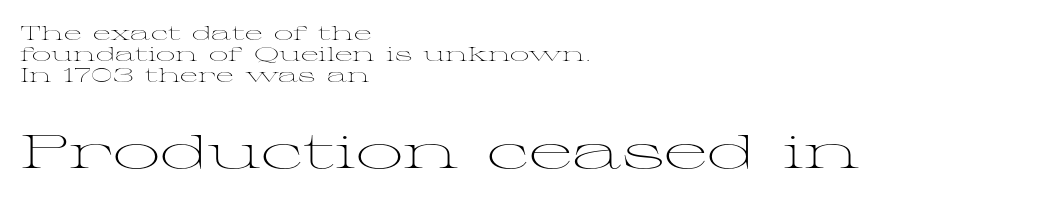
The image shows 47 px light, wide serif type, upright; set left-aligned, tight line spacing (1.1x), normal letter spacing, not underlined; the second (bottom) block is 2.47x larger; medium stroke contrast and a medium x-height.
